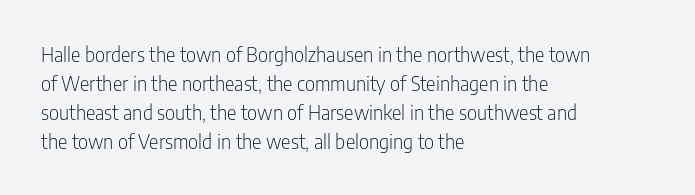
Q: Is the text bold? A: No.
Q: Is the text italic (slanted)? A: No, it is upright.
Q: Is the text underlined? A: No.
Q: How is the paragraph aligned? A: Left-aligned.
Q: Is the spacing between letters normal or unusually wide? A: Normal.
Q: Is the spacing between lines tight, normal or loose? A: Normal.
